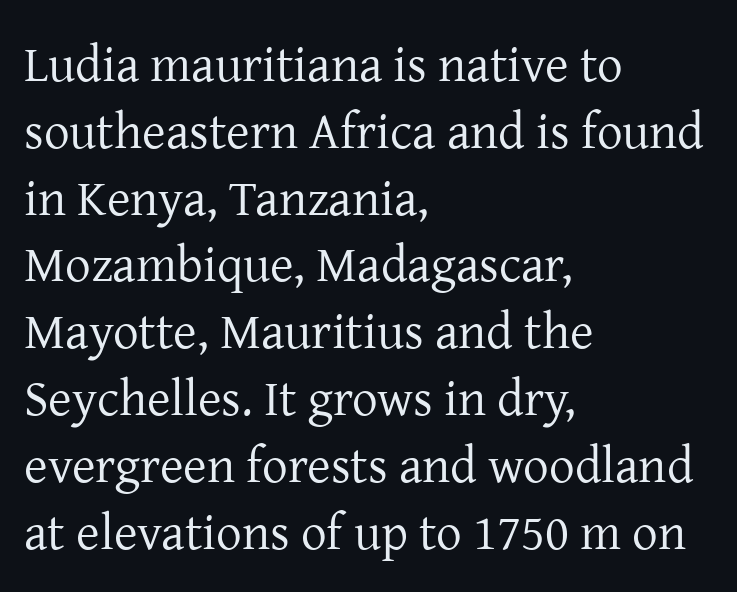
The image shows 51 px regular-weight serif type, upright; set left-aligned, normal line spacing (1.31x), normal letter spacing, not underlined; low stroke contrast and a medium x-height.
